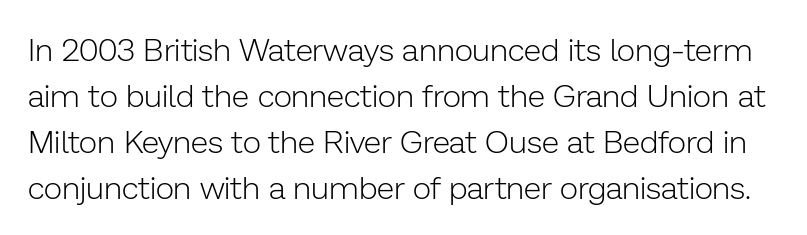
The image shows 32 px light sans-serif type, upright; set normal line spacing (1.44x), normal letter spacing, not underlined; low stroke contrast and a medium x-height.
